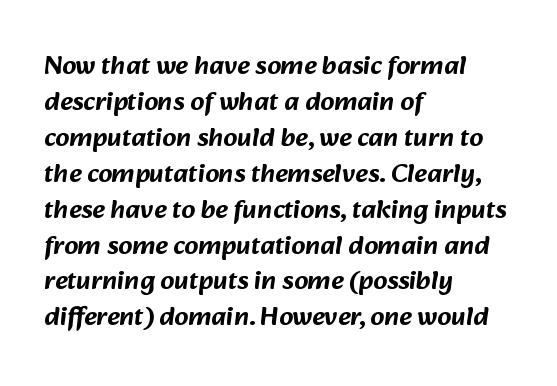
{"underline": "no", "align": "left", "line_spacing": "normal", "line_spacing_ratio": 1.33, "letter_spacing": "normal", "letter_spacing_em": 0.0, "glyph_px": 27}
